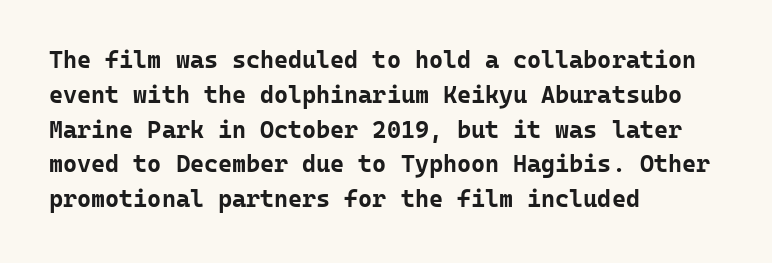
{"italic": "no", "bold": "yes", "underline": "no", "align": "left", "line_spacing": "normal", "line_spacing_ratio": 1.45, "letter_spacing": "normal", "letter_spacing_em": 0.0, "glyph_px": 24}
